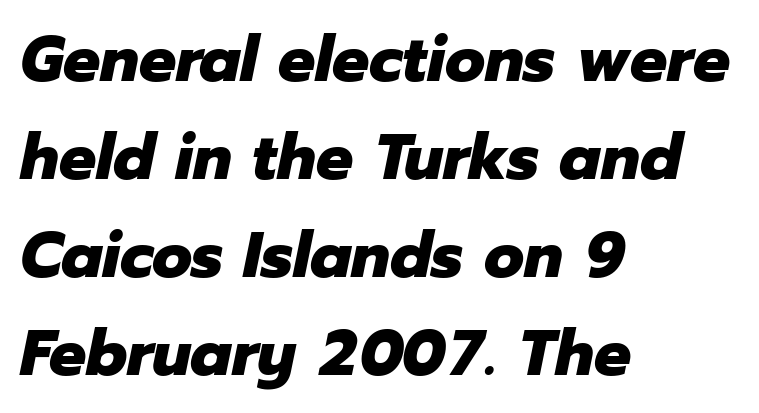
Anything drawn beneath the words? Only blank space. Honestly, the row spacing looks completely unremarkable. The rendering uses natural spacing where letterforms have individual widths. Caption: standard tracking, unaltered. This sample is left-justified, so line endings fall wherever the words run out.
